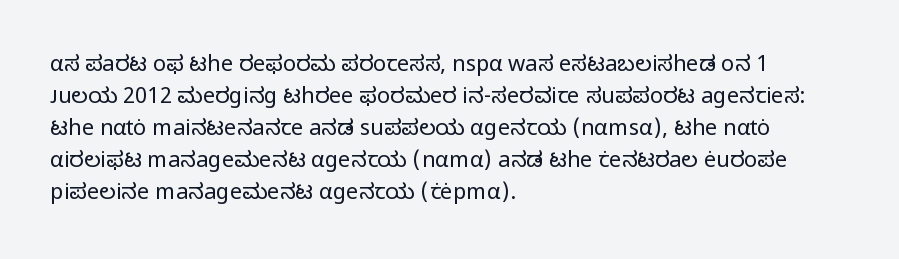
{"italic": "no", "bold": "no", "underline": "no", "align": "left", "line_spacing": "normal", "line_spacing_ratio": 1.46, "letter_spacing": "normal", "letter_spacing_em": 0.0, "glyph_px": 22}
